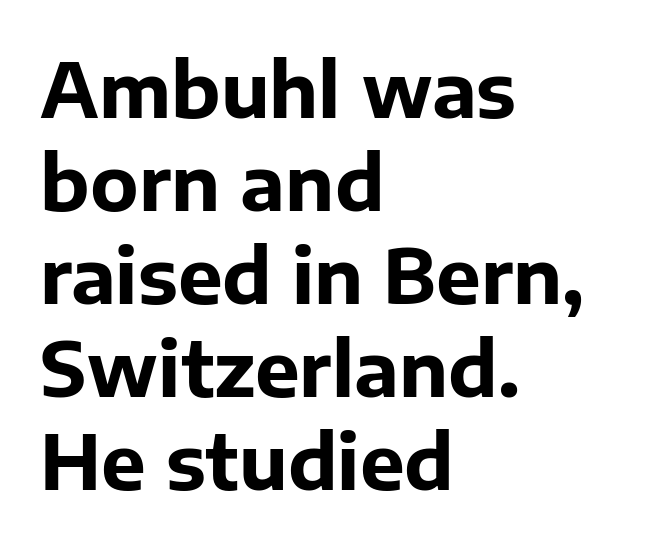
Q: Is the text bold? A: Yes.
Q: Is the text italic (slanted)? A: No, it is upright.
Q: Is the typeface a serif or a sans-serif typeface? A: Sans-serif.
Q: Is the text underlined? A: No.
Q: How is the paragraph aligned? A: Left-aligned.
Q: Is the spacing between letters normal or unusually wide? A: Normal.
Q: Width (condensed, normal, or wide)? A: Normal.
Q: Stroke contrast? A: Low.
Q: x-height? A: Medium.
Q: Monospaced? A: No.
